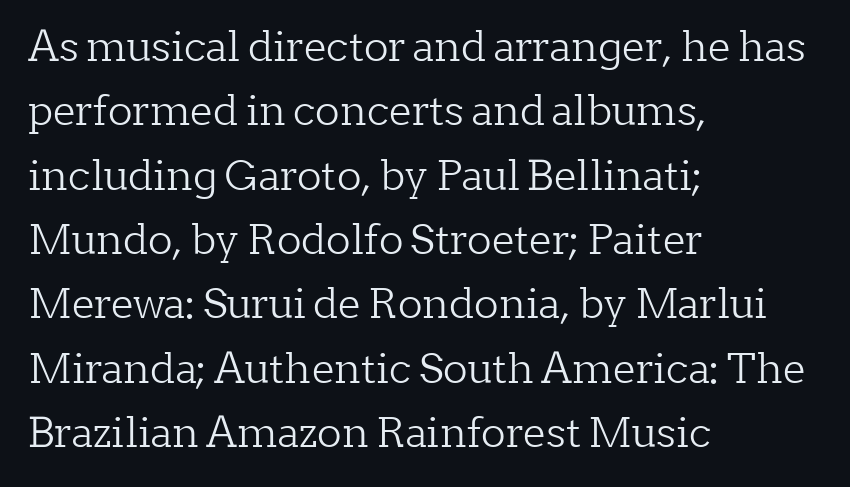
Q: Is the text bold? A: No.
Q: Is the text italic (slanted)? A: No, it is upright.
Q: Is the typeface a serif or a sans-serif typeface? A: Serif.
Q: Is the text underlined? A: No.
Q: How is the paragraph aligned? A: Left-aligned.
Q: Is the spacing between letters normal or unusually wide? A: Normal.
Q: Is the spacing between lines tight, normal or loose? A: Normal.
Q: Width (condensed, normal, or wide)? A: Normal.
Q: Stroke contrast? A: Low.
Q: x-height? A: Medium.
Q: Monospaced? A: No.
